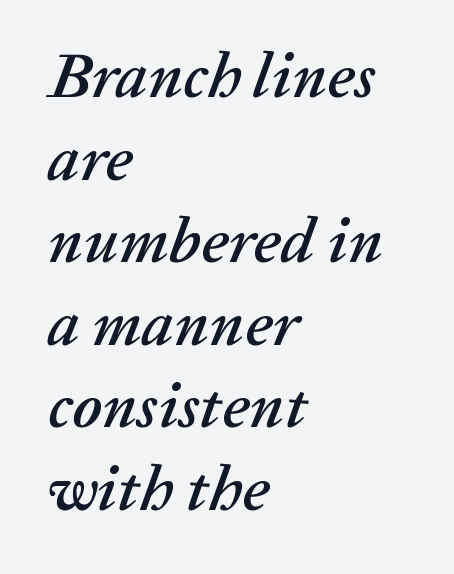
Q: Is the text italic (slanted)? A: Yes, it leans right by about 20 degrees.
Q: Is the text underlined? A: No.
Q: How is the paragraph aligned? A: Left-aligned.
Q: Is the spacing between letters normal or unusually wide? A: Normal.
Q: Is the spacing between lines tight, normal or loose? A: Normal.
Q: Width (condensed, normal, or wide)? A: Normal.
Q: Stroke contrast? A: Low.
Q: x-height? A: Medium.
Q: Monospaced? A: No.
